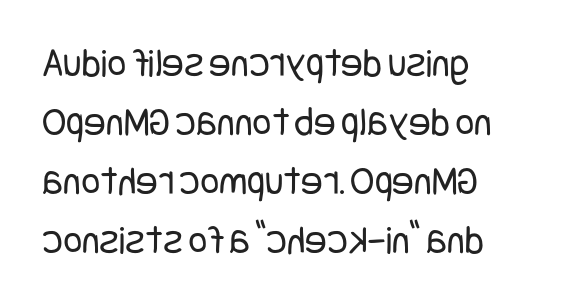
The image shows 41 px regular-weight, condensed sans-serif type, upright; set left-aligned, normal line spacing (1.44x), normal letter spacing, not underlined; low stroke contrast and a large x-height.
